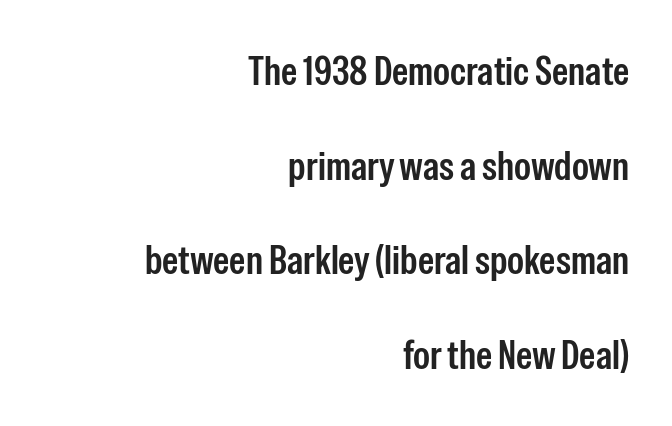
The specimen omits any rule beneath the text block's lines. The lines are quadded right. Do the characters align in a grid? No, the font is proportional. Notice how the stems are strictly vertical — no italics here. Regarding serifs, this sample does without them.
